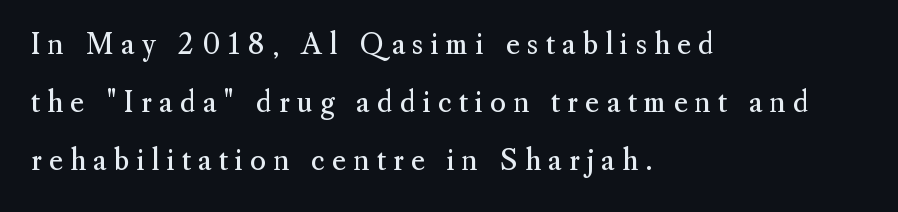
Q: Is the text bold? A: No.
Q: Is the text italic (slanted)? A: No, it is upright.
Q: Is the text underlined? A: No.
Q: How is the paragraph aligned? A: Left-aligned.
Q: Is the spacing between letters normal or unusually wide? A: Unusually wide.
Q: Is the spacing between lines tight, normal or loose? A: Loose.
